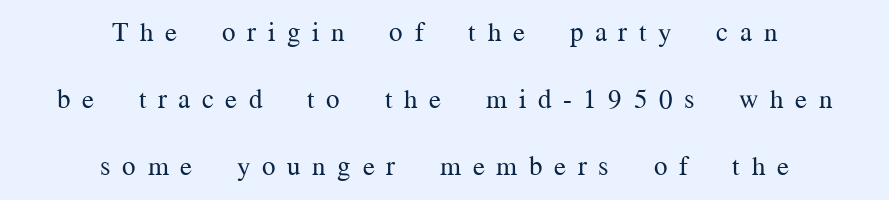
In CSS terms this would be text-align: center. These lines have a slow, spaced-out rhythm from letter to letter. Descenders hang freely into open space. The font sits on the lighter half of the weight spectrum, regular included. Ordinary non-slanted type is in use.
